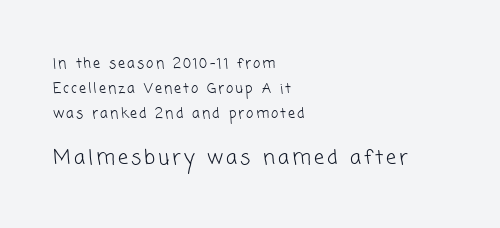
{"bold": "no", "underline": "no", "align": "left", "line_spacing_ratio": 1.77, "larger_block": "second", "size_ratio": 1.43, "glyph_px": 20}
